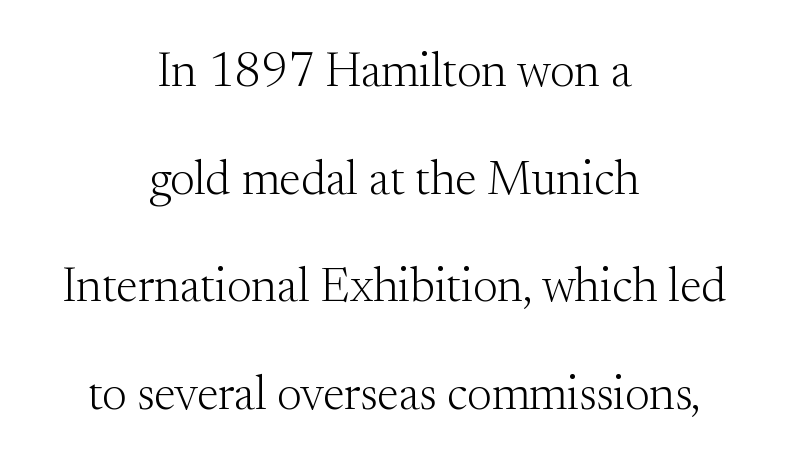
The image shows 48 px light serif type, upright; set centered, loose line spacing (2.24x), normal letter spacing, not underlined; medium stroke contrast and a small x-height.
